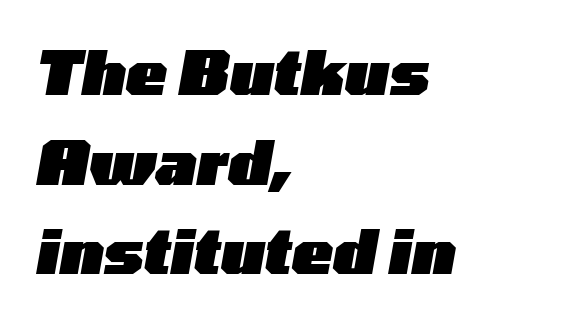
Q: Is the text bold? A: Yes.
Q: Is the text italic (slanted)? A: Yes, it leans right by about 10 degrees.
Q: Is the text underlined? A: No.
Q: How is the paragraph aligned? A: Left-aligned.
Q: Is the spacing between letters normal or unusually wide? A: Normal.
Q: Is the spacing between lines tight, normal or loose? A: Normal.
Q: Width (condensed, normal, or wide)? A: Wide.
Q: Stroke contrast? A: Low.
Q: x-height? A: Medium.
Q: Monospaced? A: No.
